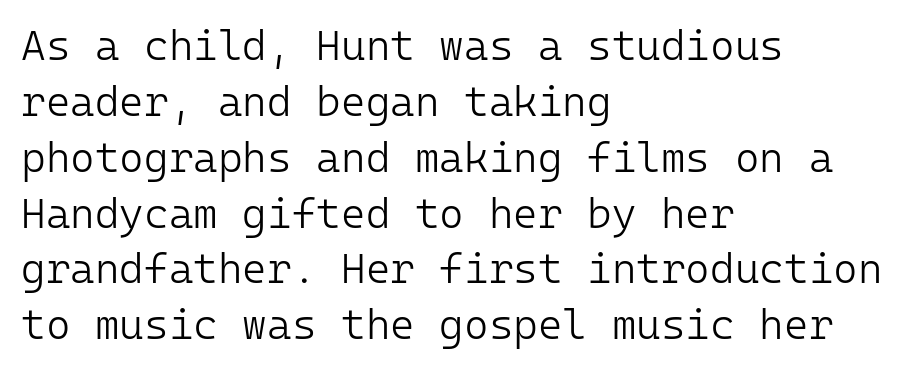
Q: Is the text bold? A: No.
Q: Is the text italic (slanted)? A: No, it is upright.
Q: Is the typeface a serif or a sans-serif typeface? A: Sans-serif.
Q: Is the text underlined? A: No.
Q: How is the paragraph aligned? A: Left-aligned.
Q: Is the spacing between letters normal or unusually wide? A: Normal.
Q: Is the spacing between lines tight, normal or loose? A: Normal.
Q: Width (condensed, normal, or wide)? A: Normal.
Q: Stroke contrast? A: Low.
Q: x-height? A: Medium.
Q: Monospaced? A: Yes.
